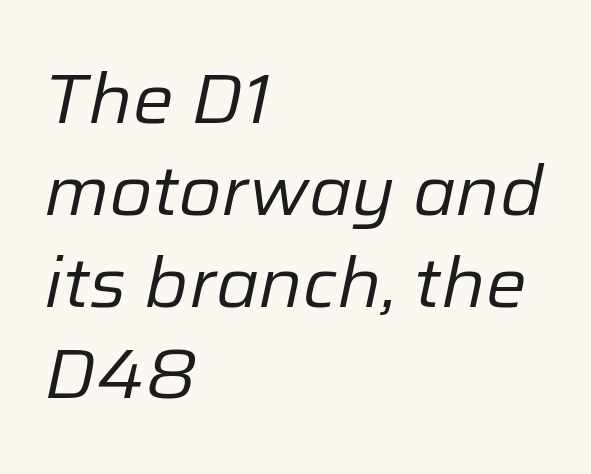
Q: Is the text bold? A: No.
Q: Is the text italic (slanted)? A: Yes, it leans right by about 12 degrees.
Q: Is the text underlined? A: No.
Q: How is the paragraph aligned? A: Left-aligned.
Q: Is the spacing between letters normal or unusually wide? A: Normal.
Q: Is the spacing between lines tight, normal or loose? A: Normal.
Q: Width (condensed, normal, or wide)? A: Normal.
Q: Stroke contrast? A: Low.
Q: x-height? A: Medium.
Q: Monospaced? A: No.
